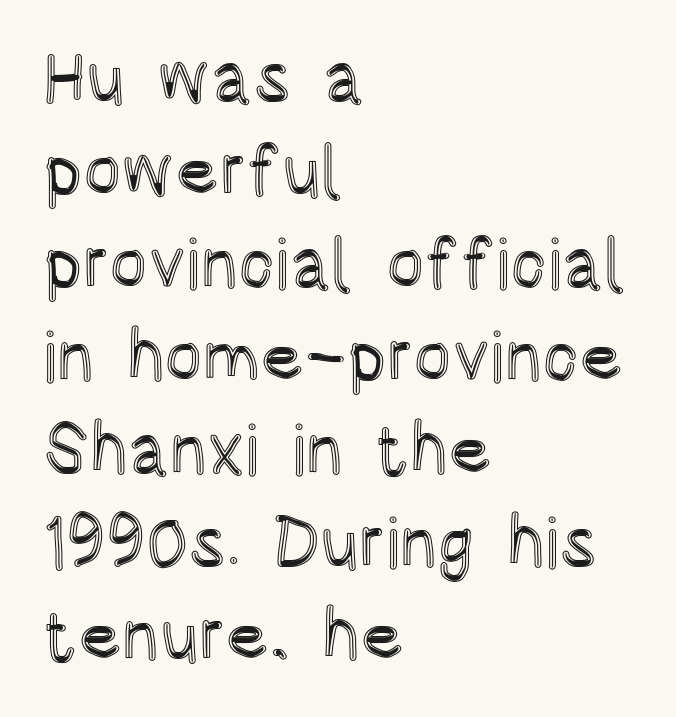
The passage shown stacks its lines at a standard gap. This sample has the flowing, uneven cadence of proportional lettering. Notice how the passage keeps a crisp vertical edge on the left only. Ordinary non-slanted type is in use. The face used here is rendered with its standard letterfit.
